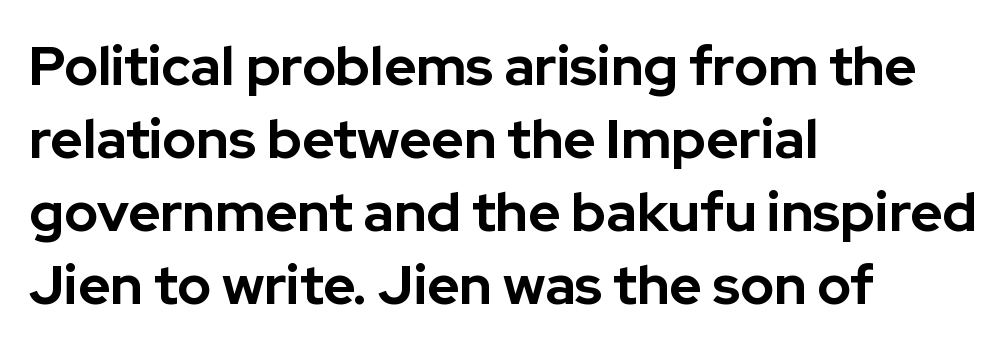
{"serif": "no", "italic": "no", "bold": "yes", "weight": "bold", "width": "normal", "stroke_contrast": "low", "x_height": "medium", "monospaced": "no", "underline": "no", "align": "left", "line_spacing": "normal", "line_spacing_ratio": 1.33, "letter_spacing": "normal", "letter_spacing_em": 0.0, "glyph_px": 55}
